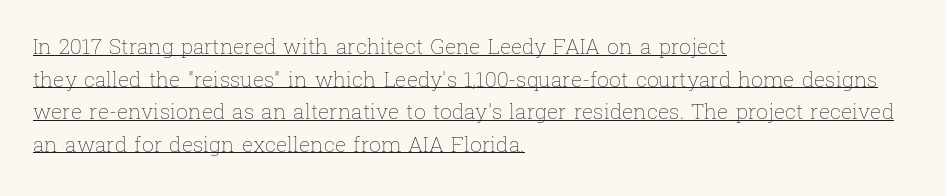
Q: Is the text bold? A: No.
Q: Is the text italic (slanted)? A: No, it is upright.
Q: Is the text underlined? A: Yes.
Q: How is the paragraph aligned? A: Left-aligned.
Q: Is the spacing between letters normal or unusually wide? A: Normal.
Q: Is the spacing between lines tight, normal or loose? A: Normal.
